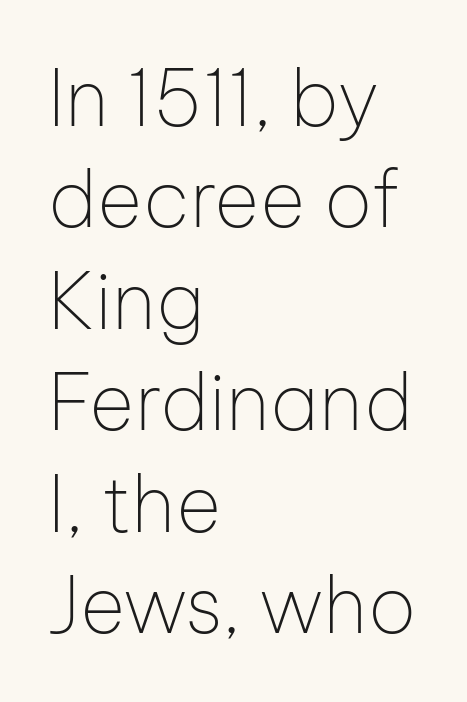
Quick note: interline space is typical. In terms of posture, this sample is upright. Nobody touched the tracking dial on this one. Beneath every word, the page is bare. Are there feet on the stems? There aren't — it's a sans. The letters look calm and open, with moderate or lighter stems.
